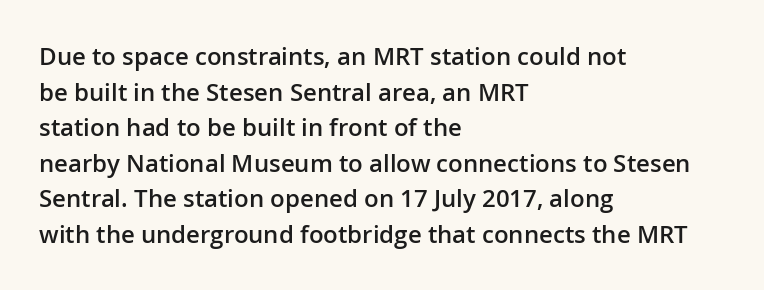
The image shows 24 px text type, upright; set left-aligned, normal line spacing (1.48x), normal letter spacing, not underlined.
